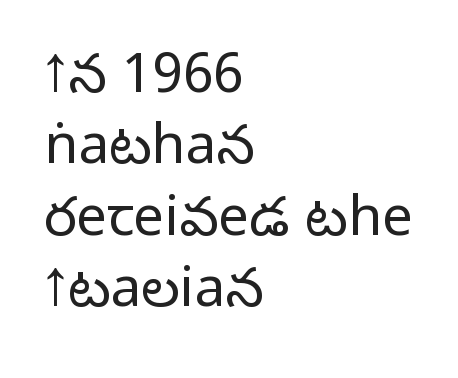
Q: Is the text bold? A: No.
Q: Is the text italic (slanted)? A: No, it is upright.
Q: Is the typeface a serif or a sans-serif typeface? A: Sans-serif.
Q: Is the text underlined? A: No.
Q: How is the paragraph aligned? A: Left-aligned.
Q: Is the spacing between letters normal or unusually wide? A: Normal.
Q: Is the spacing between lines tight, normal or loose? A: Normal.
Q: Width (condensed, normal, or wide)? A: Normal.
Q: Stroke contrast? A: Low.
Q: x-height? A: Medium.
Q: Monospaced? A: No.
